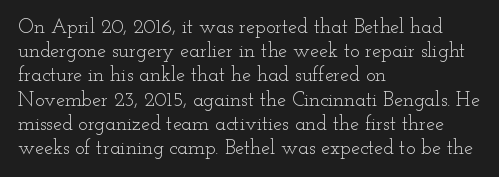
The image shows 20 px text type, upright; set left-aligned, line spacing 1.21x, normal letter spacing, not underlined.
